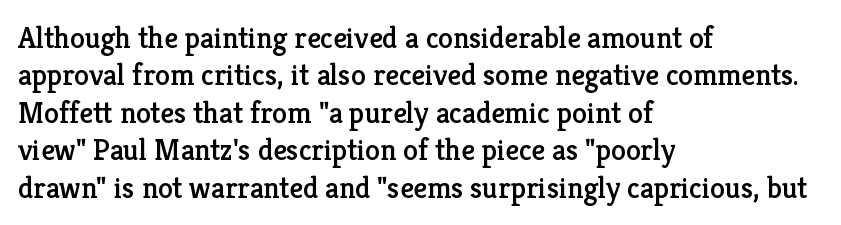
{"serif": "yes", "italic": "no", "width": "normal", "stroke_contrast": "low", "x_height": "medium", "monospaced": "no", "underline": "no", "align": "left", "line_spacing": "normal", "line_spacing_ratio": 1.25, "letter_spacing": "normal", "letter_spacing_em": 0.0, "glyph_px": 30}
